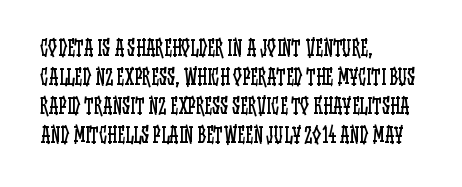
{"italic": "no", "bold": "no", "underline": "no", "align": "left", "line_spacing": "normal", "line_spacing_ratio": 1.45, "letter_spacing": "normal", "letter_spacing_em": 0.0, "glyph_px": 20}
